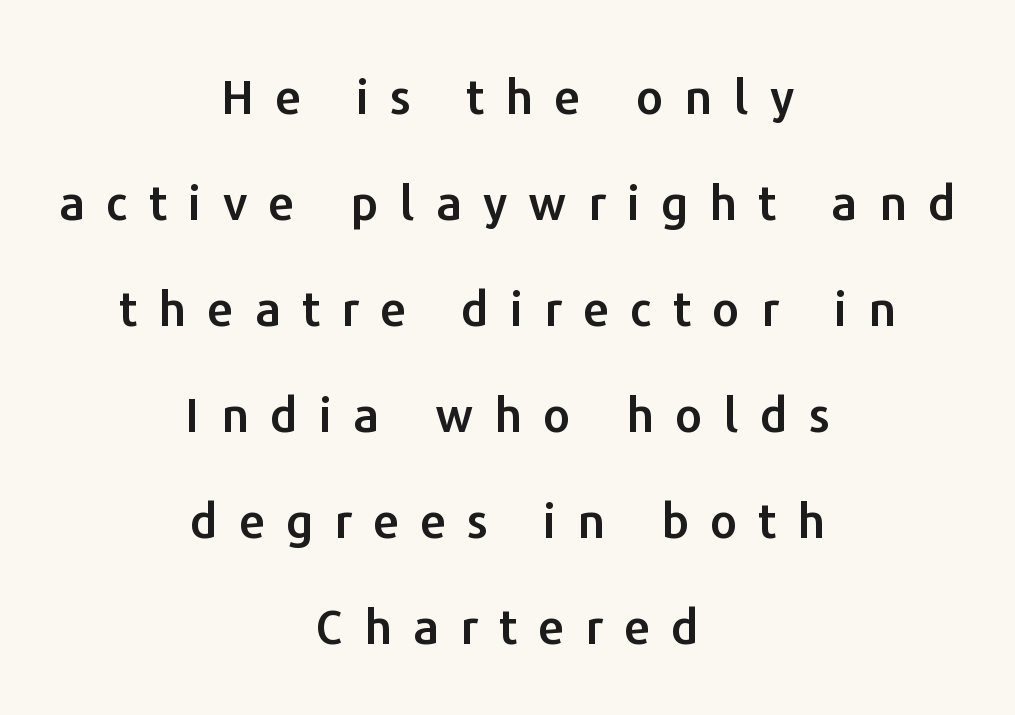
{"serif": "no", "italic": "no", "width": "normal", "stroke_contrast": "low", "x_height": "medium", "monospaced": "no", "underline": "no", "align": "center", "line_spacing": "loose", "line_spacing_ratio": 2.21, "letter_spacing": "wide", "letter_spacing_em": 0.44, "glyph_px": 48}
